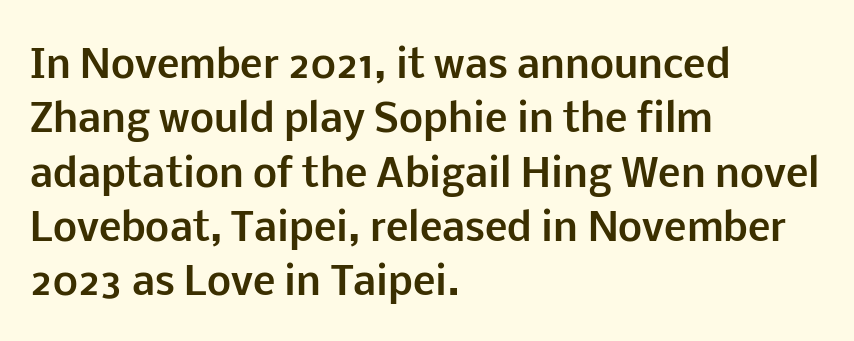
Note the varied advance widths — an 'i' is clearly narrower than an 'm'. The passage is arranged the way most books set body copy — flush left. You can tell from the bare stems that sans-serif type was used. Characters remain perfectly vertical along every line.
